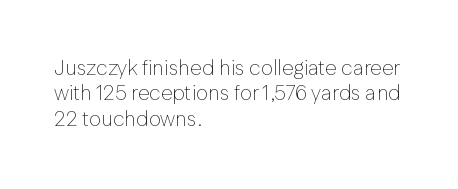
{"italic": "no", "bold": "no", "underline": "no", "align": "left", "line_spacing_ratio": 1.21, "letter_spacing": "normal", "letter_spacing_em": 0.0, "glyph_px": 21}
